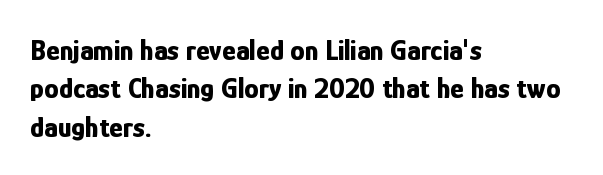
The image shows 29 px bold, condensed sans-serif type, upright; set left-aligned, normal line spacing (1.32x), normal letter spacing, not underlined; low stroke contrast and a medium x-height.
